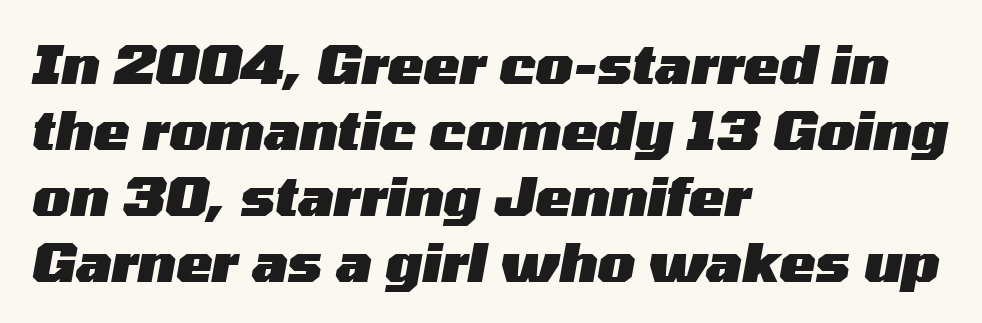
{"italic": "yes", "lean": "right", "slant_degrees": 10, "bold": "yes", "weight": "heavy", "width": "wide", "stroke_contrast": "medium", "x_height": "medium", "monospaced": "no", "underline": "no", "align": "left", "line_spacing_ratio": 1.22, "letter_spacing": "normal", "letter_spacing_em": 0.0, "glyph_px": 54}
